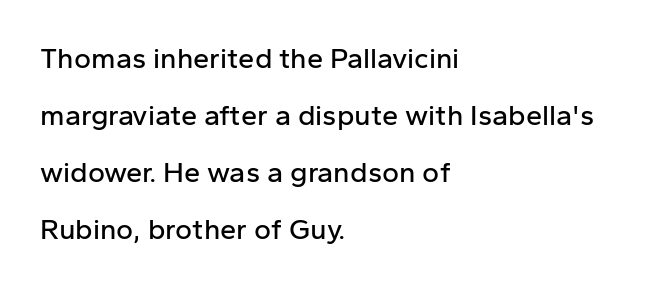
Look at the bottom of the vertical strokes: they stop flat, with no serifs. The zone under the glyphs is completely vacant. This sample uses an upright cut, with every glyph sitting square on the baseline. The line texture is even and compact thanks to regular tracking. The passage shown is typed in a proportional face where columns would drift. If you drew a ruler down the left edge, every line would touch it.
